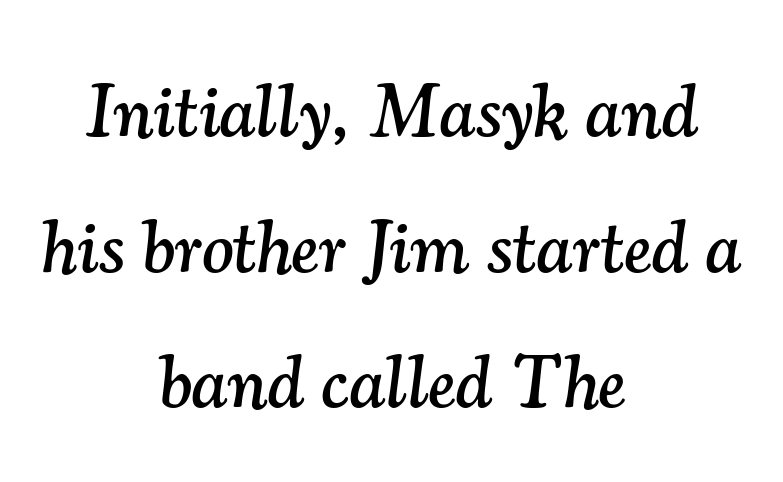
Q: Is the text italic (slanted)? A: Yes, it leans right by about 7 degrees.
Q: Is the typeface a serif or a sans-serif typeface? A: Serif.
Q: Is the text underlined? A: No.
Q: How is the paragraph aligned? A: Centered.
Q: Is the spacing between letters normal or unusually wide? A: Normal.
Q: Width (condensed, normal, or wide)? A: Normal.
Q: Stroke contrast? A: Medium.
Q: x-height? A: Small.
Q: Monospaced? A: No.
